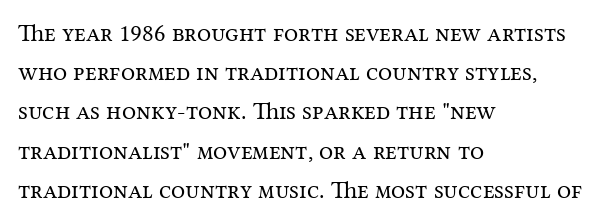
{"italic": "no", "bold": "no", "underline": "no", "align": "left", "line_spacing": "normal", "line_spacing_ratio": 1.57, "letter_spacing": "normal", "letter_spacing_em": 0.0, "glyph_px": 25}
